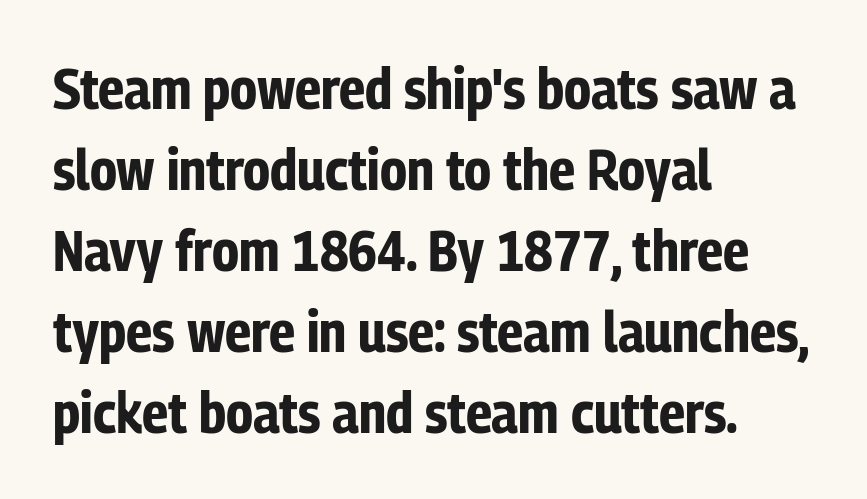
The image shows 57 px bold, condensed sans-serif type, upright; set left-aligned, normal line spacing (1.42x), normal letter spacing, not underlined; low stroke contrast and a medium x-height.
